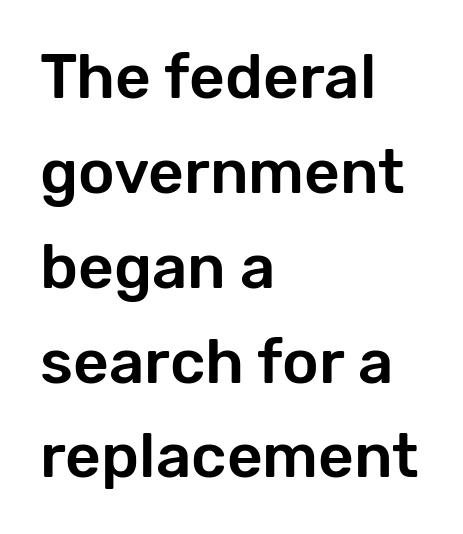
{"serif": "no", "italic": "no", "width": "normal", "stroke_contrast": "low", "x_height": "medium", "monospaced": "no", "underline": "no", "align": "left", "line_spacing": "normal", "line_spacing_ratio": 1.53, "letter_spacing": "normal", "letter_spacing_em": 0.0, "glyph_px": 62}
